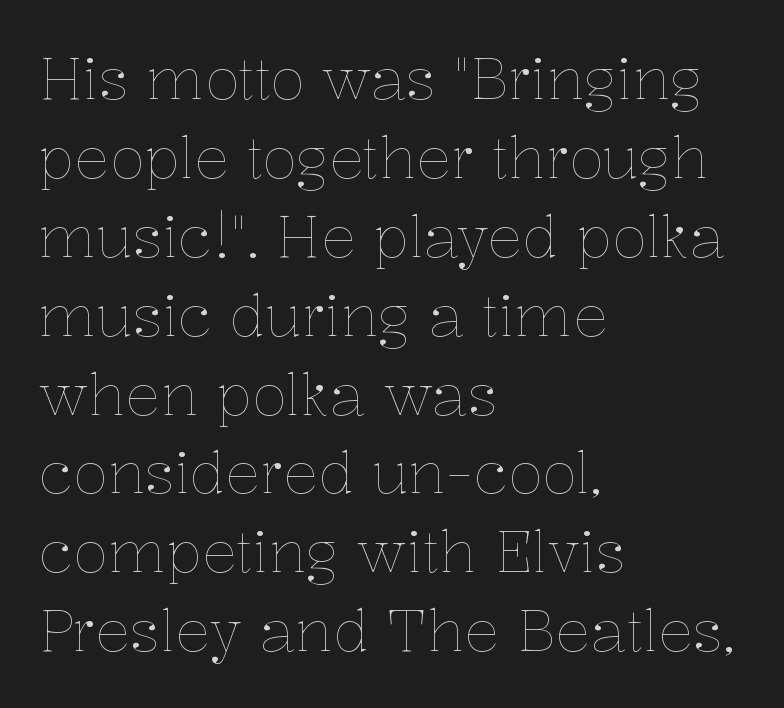
The image shows 58 px thin type, upright; set left-aligned, normal line spacing (1.36x), normal letter spacing, not underlined; low stroke contrast and a medium x-height.
